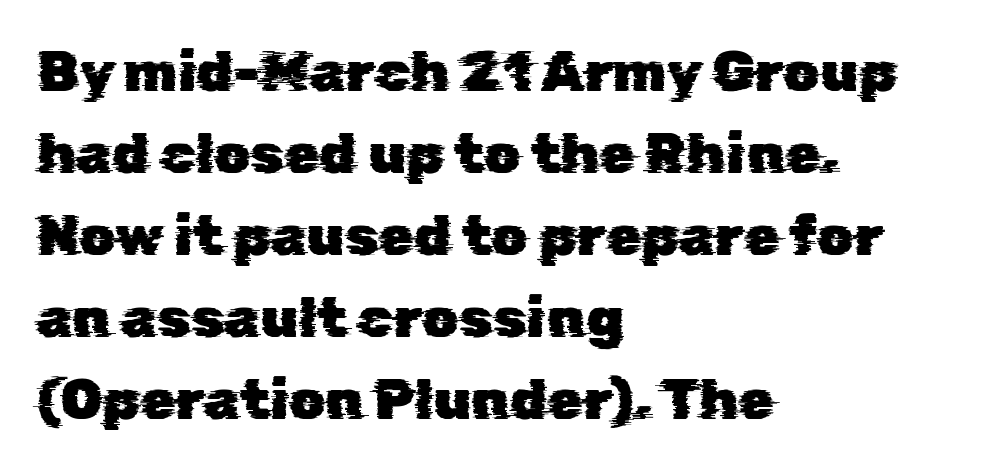
Varying glyph widths throughout — classic text-font behaviour. Serifs: no, the terminals of the letterforms are clean. Casual observation: everything's shoved over to the left. The specimen omits any rule beneath the text block's lines. Short note: letters normally spaced. Notice how descenders clear the ascenders below comfortably — that's standard leading.
